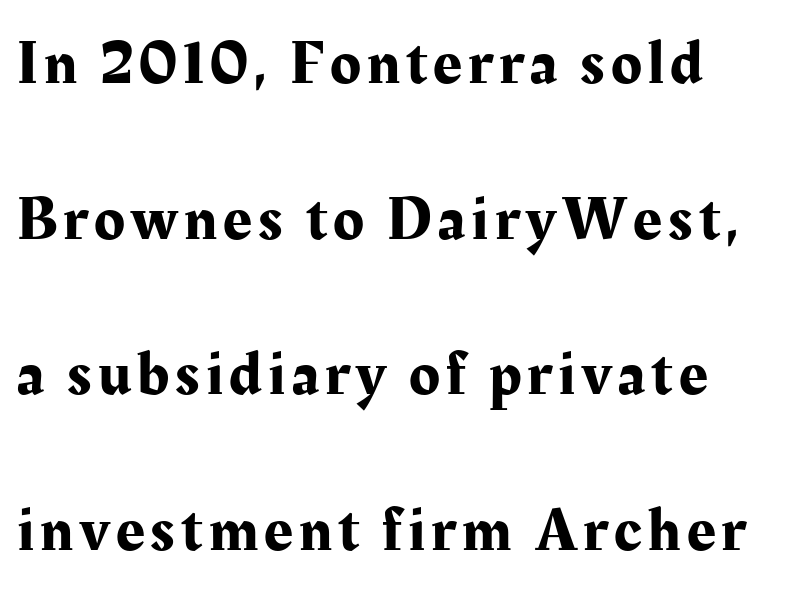
Q: Is the text italic (slanted)? A: No, it is upright.
Q: Is the typeface a serif or a sans-serif typeface? A: Serif.
Q: Is the text underlined? A: No.
Q: How is the paragraph aligned? A: Left-aligned.
Q: Is the spacing between lines tight, normal or loose? A: Loose.
Q: Width (condensed, normal, or wide)? A: Normal.
Q: Stroke contrast? A: Medium.
Q: x-height? A: Medium.
Q: Monospaced? A: No.
